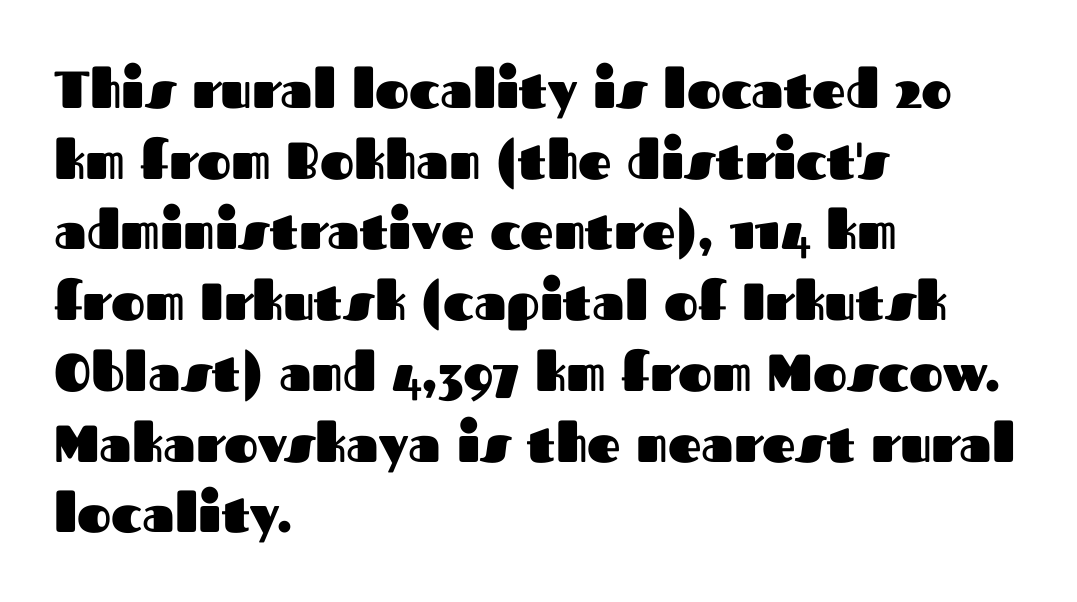
{"serif": "no", "italic": "no", "bold": "yes", "weight": "heavy", "width": "normal", "stroke_contrast": "medium", "x_height": "medium", "monospaced": "no", "underline": "no", "align": "left", "line_spacing": "normal", "line_spacing_ratio": 1.36, "letter_spacing": "normal", "letter_spacing_em": 0.0, "glyph_px": 52}
